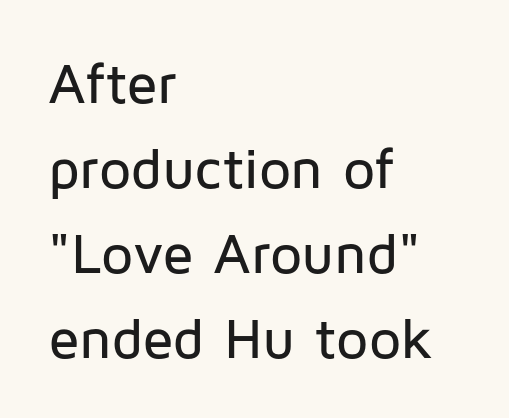
Are there feet on the stems? There aren't — it's a sans. This rendering uses left alignment, leaving the right contour irregular. In terms of leading, this rendering sits right in the middle. The rendering uses natural spacing where letterforms have individual widths. The glyphs are unaccompanied by any horizontal stroke below them.
